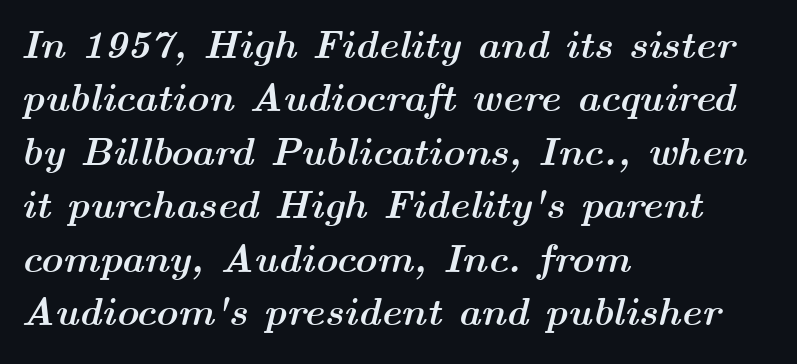
Horizontally, the lines are justified to the leading edge only. Spacing verdict: proportional, widths tailored to each character. Honestly, there is no underline to notice here at all. Evenly set lines give the paragraph a standard silhouette.
